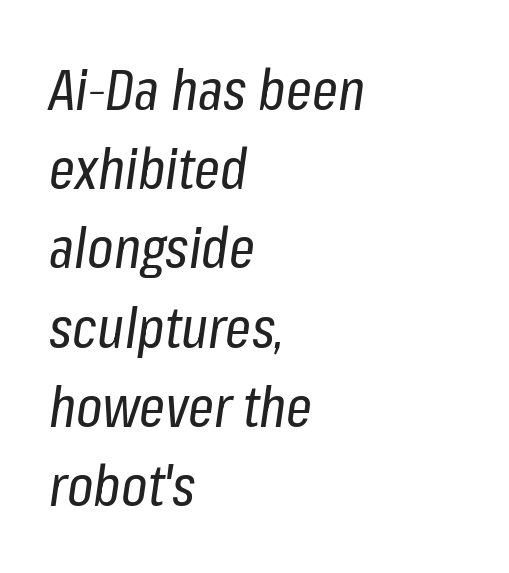
{"italic": "yes", "lean": "right", "slant_degrees": 8, "bold": "no", "weight": "regular", "width": "condensed", "stroke_contrast": "low", "x_height": "medium", "monospaced": "no", "underline": "no", "align": "left", "line_spacing": "normal", "line_spacing_ratio": 1.39, "letter_spacing": "normal", "letter_spacing_em": 0.0, "glyph_px": 57}
